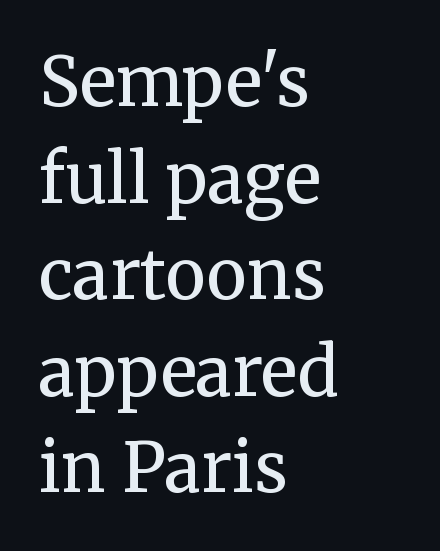
{"serif": "yes", "italic": "no", "bold": "no", "weight": "regular", "width": "normal", "stroke_contrast": "medium", "x_height": "medium", "monospaced": "no", "underline": "no", "align": "left", "line_spacing": "normal", "line_spacing_ratio": 1.42, "letter_spacing": "normal", "letter_spacing_em": 0.0, "glyph_px": 68}
